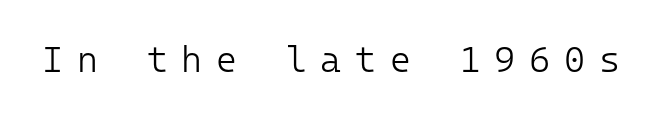
Q: Is the text bold? A: No.
Q: Is the text italic (slanted)? A: No, it is upright.
Q: Is the typeface a serif or a sans-serif typeface? A: Sans-serif.
Q: Is the text underlined? A: No.
Q: Is the spacing between letters normal or unusually wide? A: Unusually wide.
Q: Width (condensed, normal, or wide)? A: Normal.
Q: Stroke contrast? A: Low.
Q: x-height? A: Medium.
Q: Monospaced? A: Yes.
